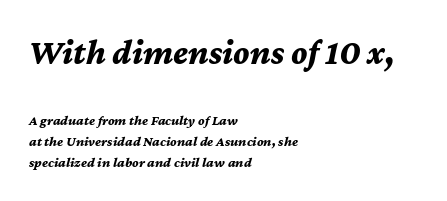
The image shows 35 px bold type, italic (leaning right); set left-aligned, normal line spacing (1.53x), normal letter spacing, not underlined; the first (top) block is 2.5x larger; medium stroke contrast and a medium x-height.
